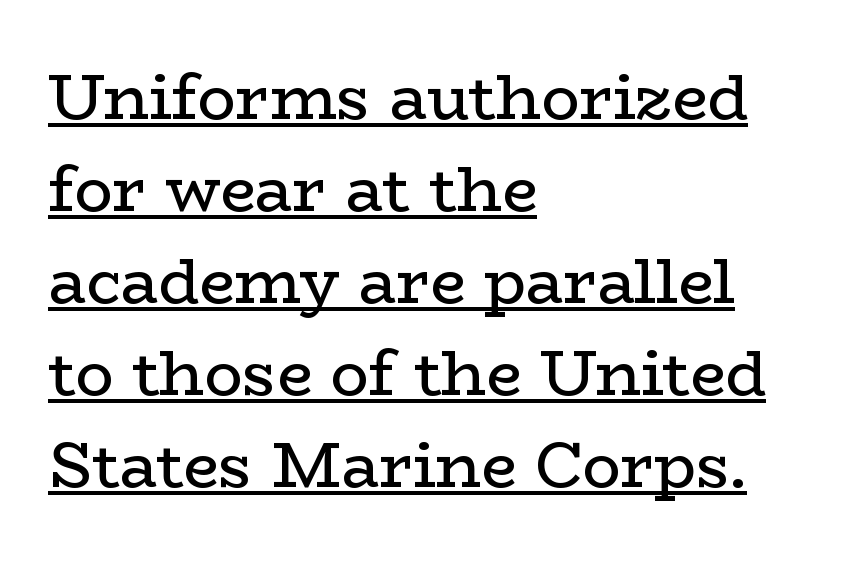
Q: Is the text bold? A: No.
Q: Is the text italic (slanted)? A: No, it is upright.
Q: Is the typeface a serif or a sans-serif typeface? A: Serif.
Q: Is the text underlined? A: Yes.
Q: How is the paragraph aligned? A: Left-aligned.
Q: Is the spacing between letters normal or unusually wide? A: Normal.
Q: Is the spacing between lines tight, normal or loose? A: Normal.
Q: Width (condensed, normal, or wide)? A: Wide.
Q: Stroke contrast? A: Low.
Q: x-height? A: Medium.
Q: Monospaced? A: No.
